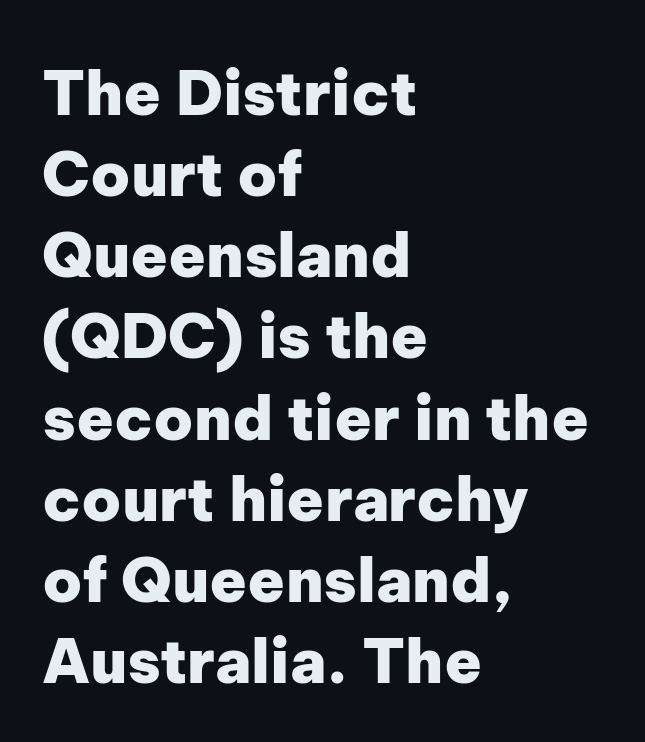
{"serif": "no", "italic": "no", "bold": "yes", "weight": "heavy", "width": "normal", "stroke_contrast": "low", "x_height": "medium", "monospaced": "no", "underline": "no", "align": "left", "line_spacing": "normal", "line_spacing_ratio": 1.33, "letter_spacing": "normal", "letter_spacing_em": 0.0, "glyph_px": 61}
